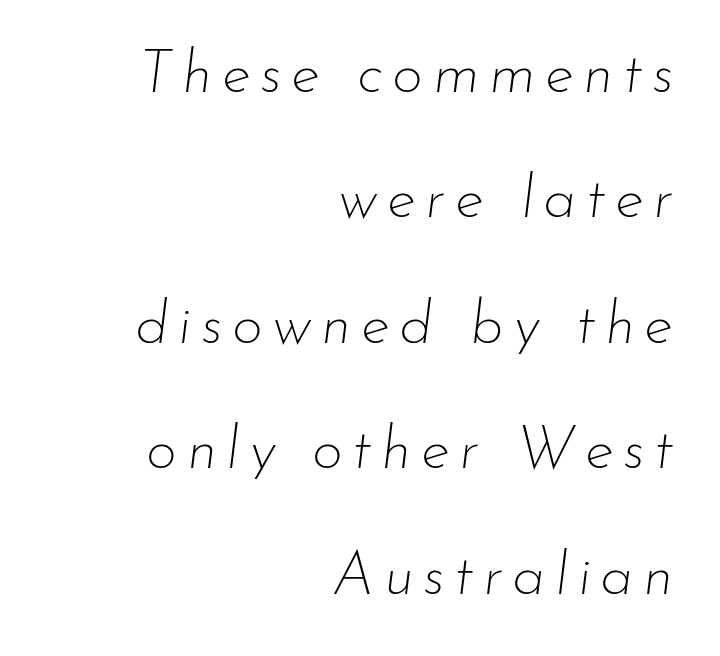
The designer dialed line spacing up above the default. Emphasis-style slanted type is in use. The foot of each line stays bare and open. No chunkiness to these letters — they're not bold. The letters advance in unequal steps, a hallmark of proportional type. The paragraph shown leans on its right margin.
